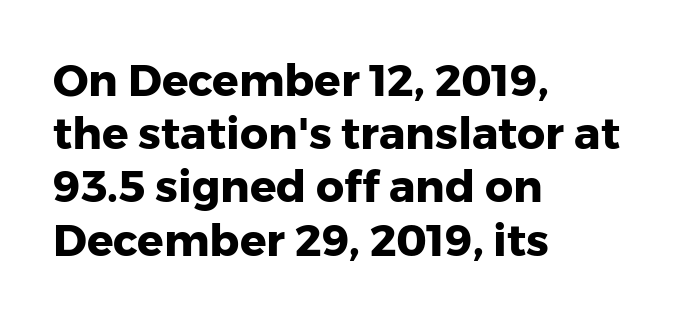
{"serif": "no", "italic": "no", "bold": "yes", "weight": "heavy", "width": "normal", "stroke_contrast": "low", "x_height": "medium", "monospaced": "no", "underline": "no", "align": "left", "line_spacing_ratio": 1.21, "letter_spacing": "normal", "letter_spacing_em": 0.0, "glyph_px": 44}
